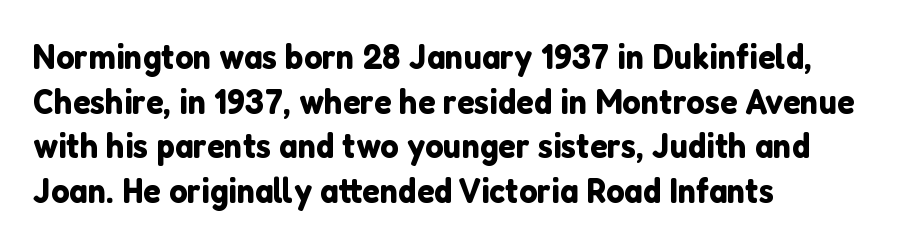
Q: Is the text italic (slanted)? A: No, it is upright.
Q: Is the typeface a serif or a sans-serif typeface? A: Sans-serif.
Q: Is the text underlined? A: No.
Q: How is the paragraph aligned? A: Left-aligned.
Q: Is the spacing between letters normal or unusually wide? A: Normal.
Q: Width (condensed, normal, or wide)? A: Normal.
Q: Stroke contrast? A: Low.
Q: x-height? A: Medium.
Q: Monospaced? A: No.
